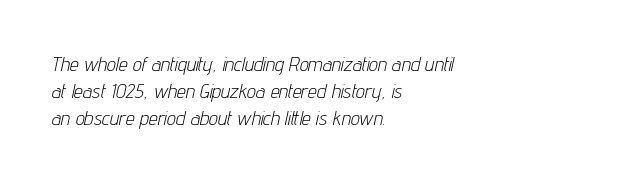
{"italic": "yes", "lean": "right", "slant_degrees": 12, "bold": "no", "underline": "no", "align": "left", "line_spacing": "normal", "line_spacing_ratio": 1.35, "letter_spacing": "normal", "letter_spacing_em": 0.0, "glyph_px": 20}
